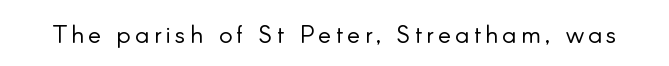
Q: Is the text bold? A: No.
Q: Is the text italic (slanted)? A: No, it is upright.
Q: Is the text underlined? A: No.
